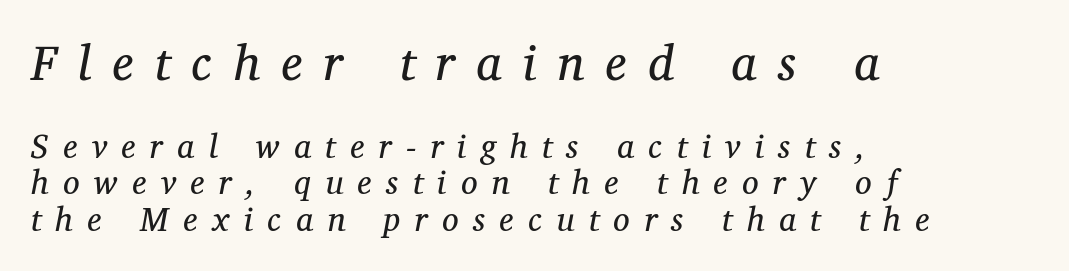
The image shows 49 px regular-weight serif type, italic (leaning right); set left-aligned, tight line spacing (1.11x), unusually wide letter spacing (+0.44 em), not underlined; the first (top) block is 1.48x larger; medium stroke contrast and a medium x-height.
